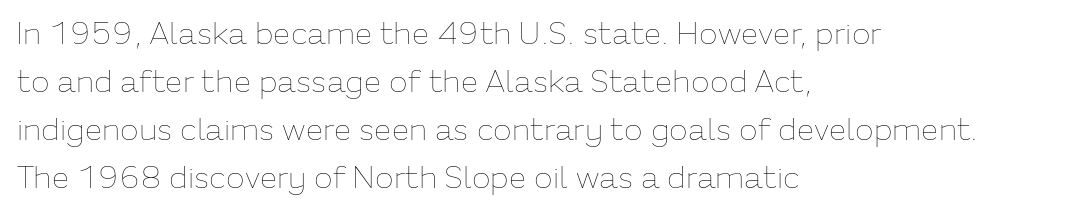
Q: Is the text bold? A: No.
Q: Is the text italic (slanted)? A: No, it is upright.
Q: Is the text underlined? A: No.
Q: How is the paragraph aligned? A: Left-aligned.
Q: Is the spacing between letters normal or unusually wide? A: Normal.
Q: Is the spacing between lines tight, normal or loose? A: Normal.
Q: Width (condensed, normal, or wide)? A: Normal.
Q: Stroke contrast? A: Low.
Q: x-height? A: Medium.
Q: Monospaced? A: No.
